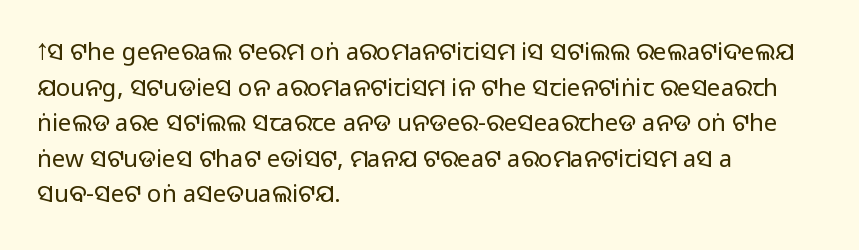
Q: Is the text bold? A: No.
Q: Is the text italic (slanted)? A: No, it is upright.
Q: Is the text underlined? A: No.
Q: How is the paragraph aligned? A: Left-aligned.
Q: Is the spacing between letters normal or unusually wide? A: Normal.
Q: Is the spacing between lines tight, normal or loose? A: Normal.
